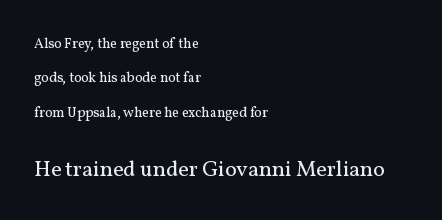
Q: Is the text bold? A: No.
Q: Is the text italic (slanted)? A: No, it is upright.
Q: Is the text underlined? A: No.
Q: How is the paragraph aligned? A: Left-aligned.
Q: Is the spacing between letters normal or unusually wide? A: Normal.
Q: Is the spacing between lines tight, normal or loose? A: Loose.
Q: Which block of text is set in a larger size, the first (top) or the second (bottom)? A: The second (bottom) one.
